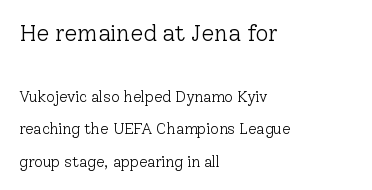
The image shows 23 px text type, upright; set left-aligned, loose line spacing (2.16x), normal letter spacing, not underlined; the first (top) block is 1.53x larger.
